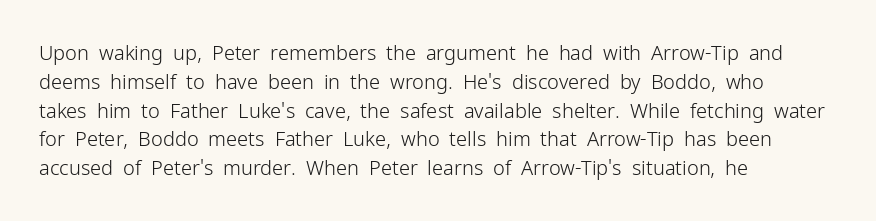
Q: Is the text bold? A: No.
Q: Is the text italic (slanted)? A: No, it is upright.
Q: Is the text underlined? A: No.
Q: How is the paragraph aligned? A: Left-aligned.
Q: Is the spacing between letters normal or unusually wide? A: Normal.
Q: Is the spacing between lines tight, normal or loose? A: Normal.
